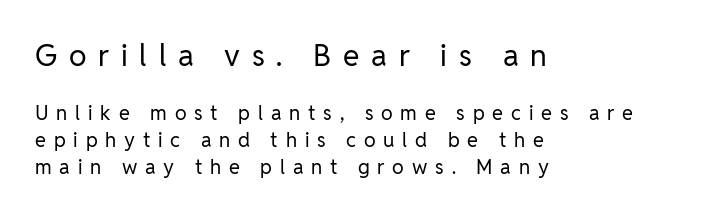
{"serif": "no", "italic": "no", "bold": "no", "weight": "regular", "width": "normal", "stroke_contrast": "low", "x_height": "medium", "monospaced": "no", "underline": "no", "align": "left", "line_spacing": "normal", "line_spacing_ratio": 1.34, "letter_spacing": "wide", "letter_spacing_em": 0.39, "larger_block": "first", "size_ratio": 1.5, "glyph_px": 30}
